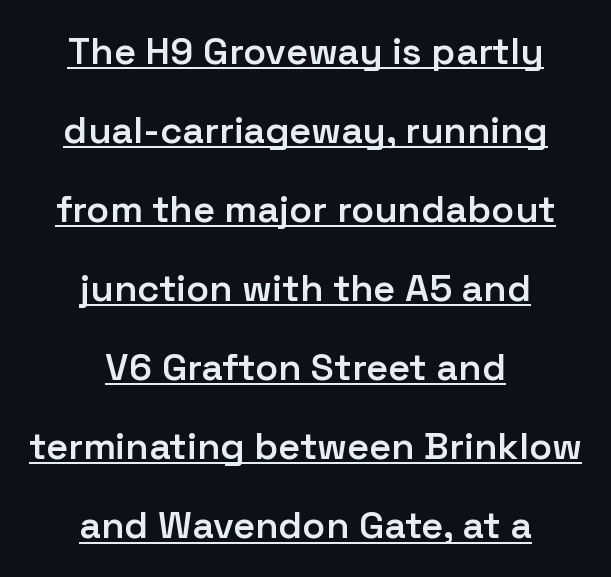
Q: Is the text bold? A: Semi-bold.
Q: Is the text italic (slanted)? A: No, it is upright.
Q: Is the typeface a serif or a sans-serif typeface? A: Sans-serif.
Q: Is the text underlined? A: Yes.
Q: How is the paragraph aligned? A: Centered.
Q: Is the spacing between letters normal or unusually wide? A: Normal.
Q: Is the spacing between lines tight, normal or loose? A: Loose.
Q: Width (condensed, normal, or wide)? A: Normal.
Q: Stroke contrast? A: Low.
Q: x-height? A: Medium.
Q: Monospaced? A: No.
